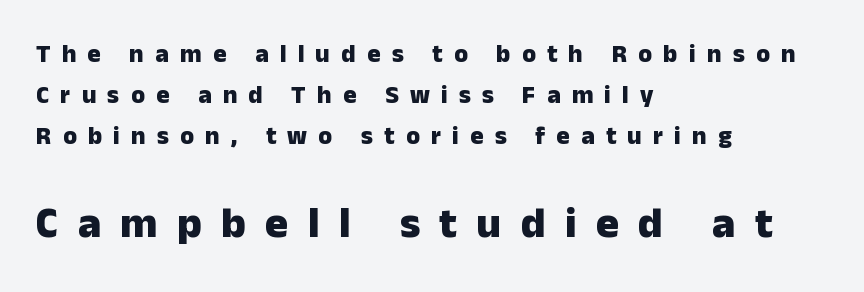
{"serif": "no", "italic": "no", "bold": "yes", "weight": "heavy", "width": "normal", "stroke_contrast": "low", "x_height": "medium", "monospaced": "no", "underline": "no", "align": "left", "line_spacing": "normal", "line_spacing_ratio": 1.64, "letter_spacing": "wide", "letter_spacing_em": 0.45, "larger_block": "second", "size_ratio": 1.72, "glyph_px": 43}
